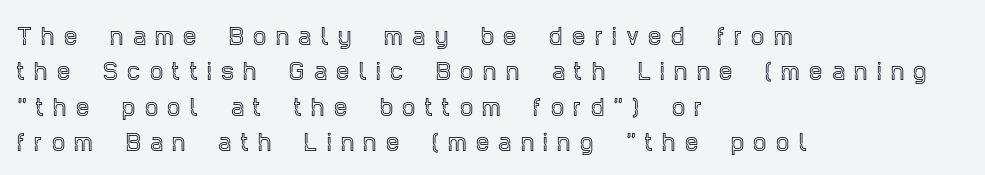
{"italic": "no", "underline": "no", "align": "left", "line_spacing": "normal", "line_spacing_ratio": 1.68, "letter_spacing": "wide", "letter_spacing_em": 0.45, "glyph_px": 21}
